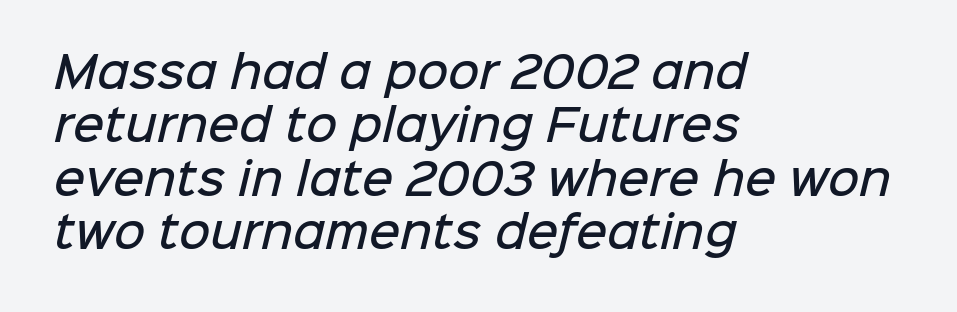
The image shows 43 px semibold sans-serif type; set left-aligned, line spacing 1.24x, normal letter spacing, not underlined; low stroke contrast and a medium x-height.
